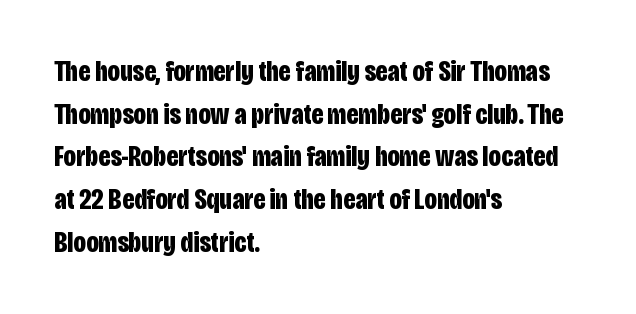
The face used here is proportionally spaced, like ordinary book or web type. The line texture is even and compact thanks to regular tracking. Beneath every word, the page is bare. Summary of weight: heavy, a full bold.
